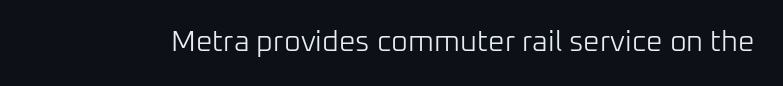
Q: Is the text bold? A: No.
Q: Is the text italic (slanted)? A: No, it is upright.
Q: Is the typeface a serif or a sans-serif typeface? A: Sans-serif.
Q: Is the text underlined? A: No.
Q: Is the spacing between letters normal or unusually wide? A: Normal.
Q: Width (condensed, normal, or wide)? A: Normal.
Q: Stroke contrast? A: Low.
Q: x-height? A: Medium.
Q: Monospaced? A: No.
